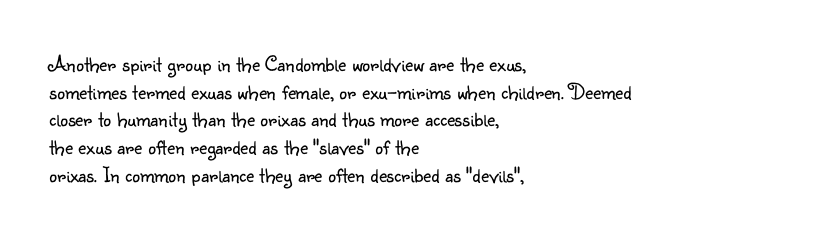
Q: Is the text bold? A: No.
Q: Is the text italic (slanted)? A: No, it is upright.
Q: Is the text underlined? A: No.
Q: How is the paragraph aligned? A: Left-aligned.
Q: Is the spacing between letters normal or unusually wide? A: Normal.
Q: Is the spacing between lines tight, normal or loose? A: Normal.
